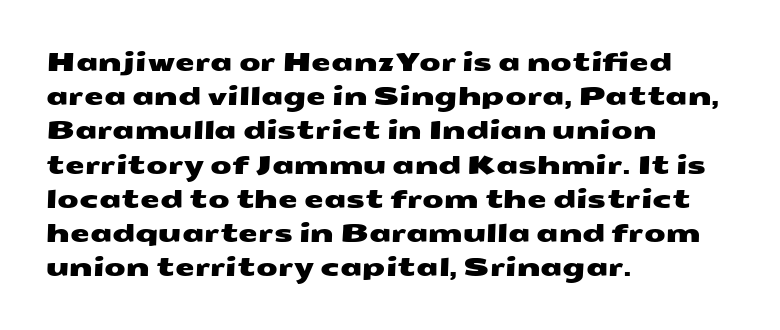
{"underline": "no", "align": "left", "line_spacing": "normal", "line_spacing_ratio": 1.37, "letter_spacing": "normal", "letter_spacing_em": 0.0, "glyph_px": 25}
